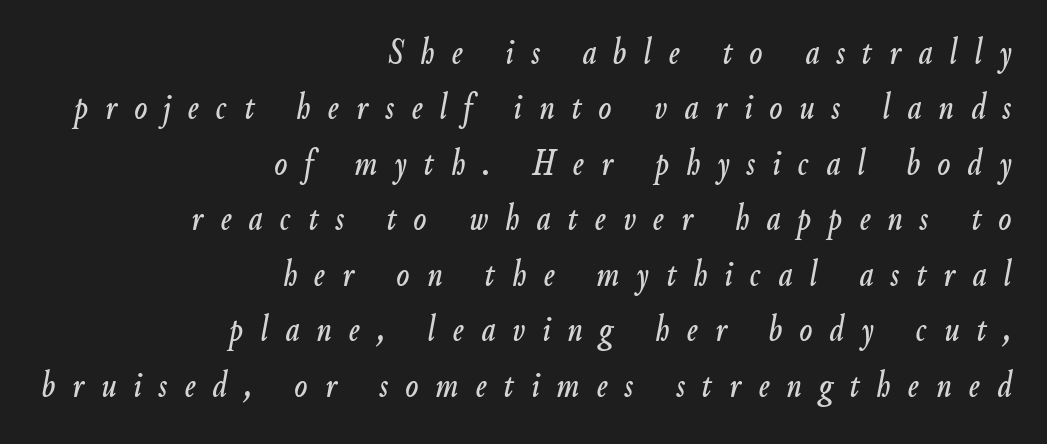
Q: Is the text italic (slanted)? A: Yes, it leans right by about 9 degrees.
Q: Is the text underlined? A: No.
Q: How is the paragraph aligned? A: Right-aligned.
Q: Is the spacing between letters normal or unusually wide? A: Unusually wide.
Q: Is the spacing between lines tight, normal or loose? A: Normal.
Q: Width (condensed, normal, or wide)? A: Condensed.
Q: Stroke contrast? A: Low.
Q: x-height? A: Small.
Q: Monospaced? A: No.
